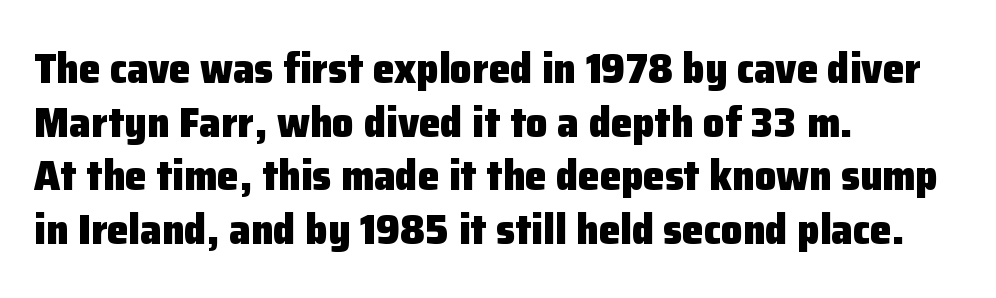
{"serif": "no", "italic": "no", "bold": "yes", "weight": "heavy", "width": "normal", "stroke_contrast": "low", "x_height": "medium", "monospaced": "no", "underline": "no", "align": "left", "line_spacing": "normal", "line_spacing_ratio": 1.25, "letter_spacing": "normal", "letter_spacing_em": 0.0, "glyph_px": 43}
